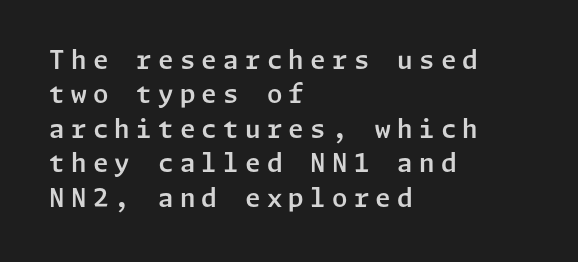
Q: Is the text italic (slanted)? A: No, it is upright.
Q: Is the text underlined? A: No.
Q: How is the paragraph aligned? A: Left-aligned.
Q: Is the spacing between letters normal or unusually wide? A: Unusually wide.
Q: Is the spacing between lines tight, normal or loose? A: Normal.
